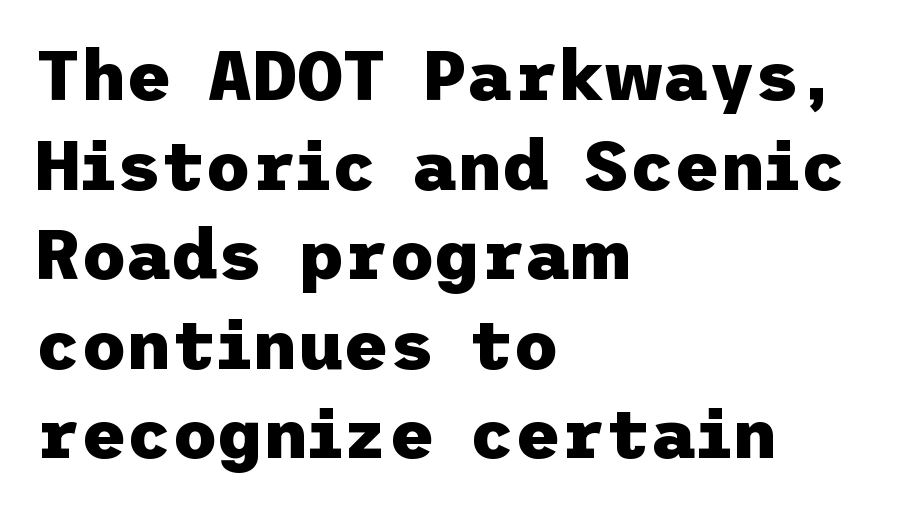
Observe the absence of serifs on each vertical stroke in this sample. Rows of type keep a routine distance in the vertical direction. These lines carry a lot of weight — the face is fully bold. There is no visible air inserted between adjacent glyphs. The typesetter chose a ragged-right arrangement here.
